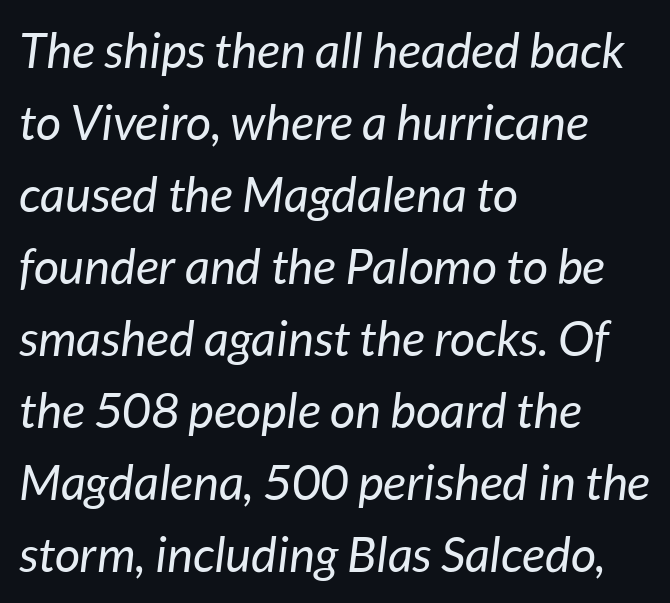
The face used here has a pronounced slope to its letters. Underline: absent. Unbolded letterforms with no extra heft. You could call the tracking neutral — neither tight nor loose. Normally led — the rows are evenly, conventionally spaced.
